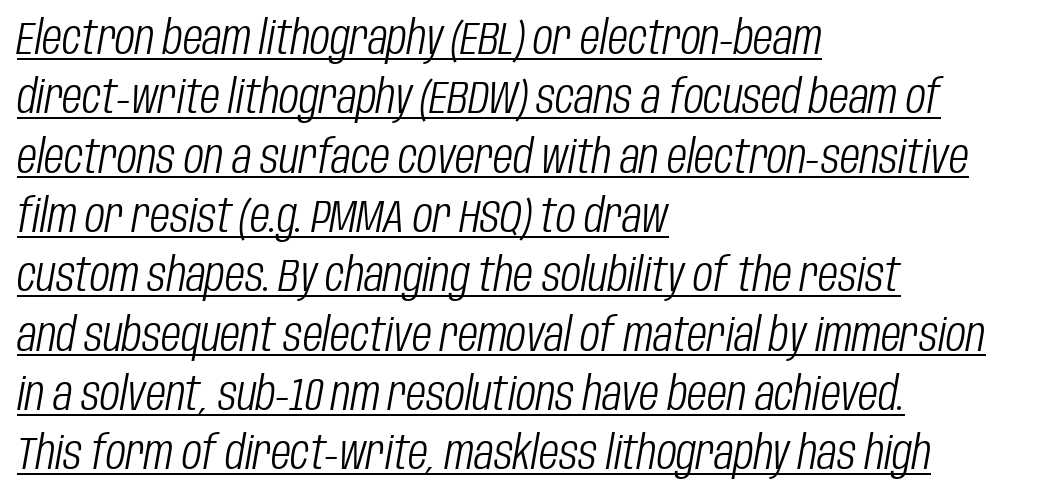
Q: Is the text bold? A: No.
Q: Is the text italic (slanted)? A: Yes, it leans right by about 10 degrees.
Q: Is the text underlined? A: Yes.
Q: How is the paragraph aligned? A: Left-aligned.
Q: Is the spacing between letters normal or unusually wide? A: Normal.
Q: Is the spacing between lines tight, normal or loose? A: Normal.
Q: Width (condensed, normal, or wide)? A: Condensed.
Q: Stroke contrast? A: Low.
Q: x-height? A: Large.
Q: Monospaced? A: No.
